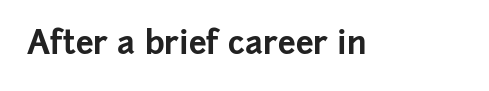
Do the characters align in a grid? No, the font is proportional. The strokes are fattened all the way to bold. The specimen omits any rule beneath the text block's lines. Words appear dense and cohesive because spacing is normal.
